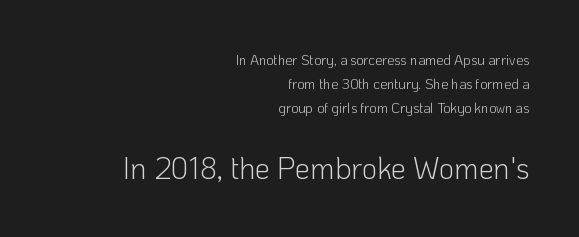
The image shows 30 px light sans-serif type, upright; set right-aligned, line spacing 1.73x, normal letter spacing, not underlined; the second (bottom) block is 2.14x larger; low stroke contrast and a medium x-height.
